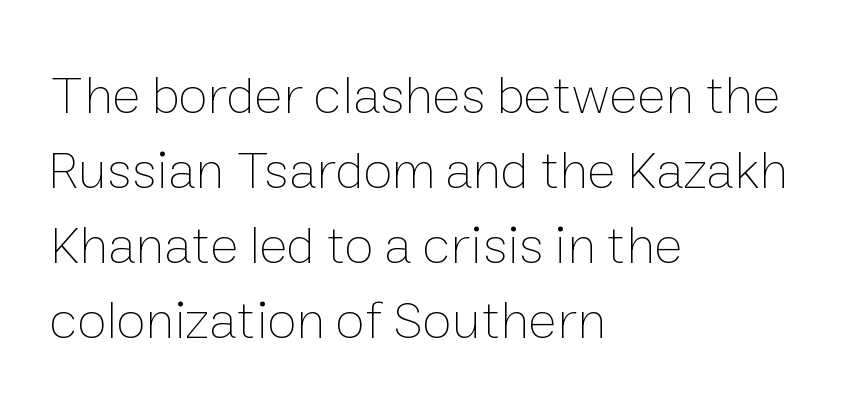
{"italic": "no", "bold": "no", "weight": "thin", "width": "normal", "stroke_contrast": "low", "x_height": "medium", "monospaced": "no", "underline": "no", "align": "left", "line_spacing": "normal", "line_spacing_ratio": 1.39, "letter_spacing": "normal", "letter_spacing_em": 0.0, "glyph_px": 54}
